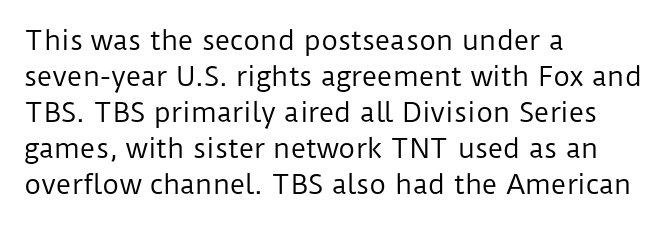
Q: Is the text bold? A: No.
Q: Is the text italic (slanted)? A: No, it is upright.
Q: Is the text underlined? A: No.
Q: How is the paragraph aligned? A: Left-aligned.
Q: Is the spacing between letters normal or unusually wide? A: Normal.
Q: Is the spacing between lines tight, normal or loose? A: Normal.
